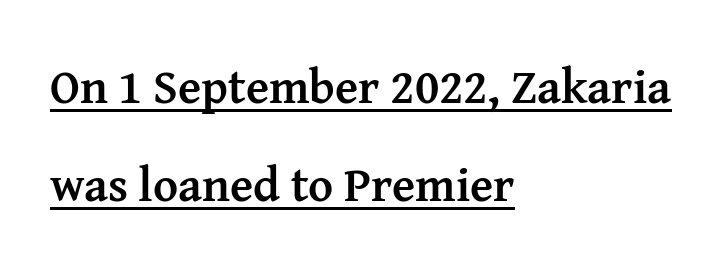
{"serif": "yes", "italic": "no", "bold": "yes", "weight": "semibold", "width": "normal", "stroke_contrast": "medium", "x_height": "medium", "monospaced": "no", "underline": "yes", "align": "left", "line_spacing": "loose", "line_spacing_ratio": 2.05, "letter_spacing": "normal", "letter_spacing_em": 0.0, "glyph_px": 48}
